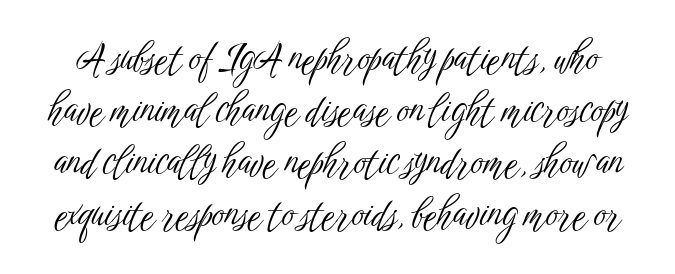
Plain, unruled lines of type. The face used here is proportionally spaced, like ordinary book or web type. No extra tracking has been applied to these lines. The rendering uses a moderate line-height, typical for paragraphs.
